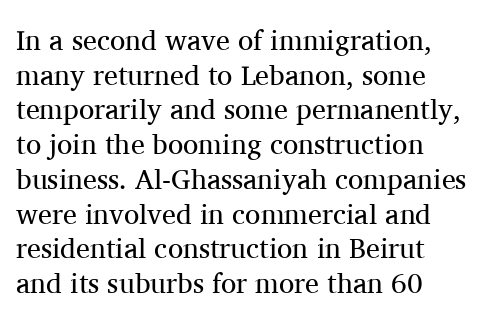
The image shows 28 px regular-weight serif type, upright; set left-aligned, line spacing 1.24x, normal letter spacing, not underlined; medium stroke contrast and a medium x-height.
